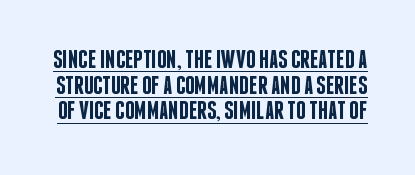
The image shows 26 px text type, upright; set tight line spacing (0.99x), normal letter spacing, underlined.
